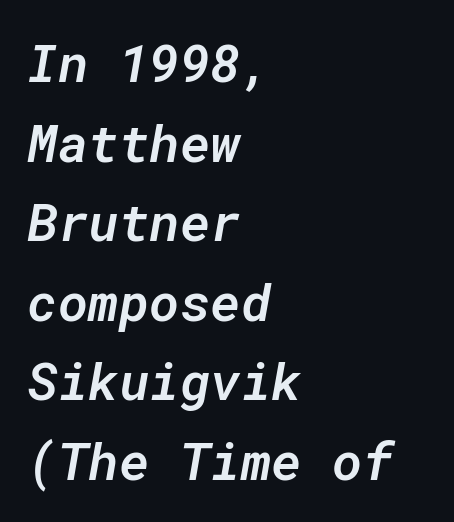
{"italic": "yes", "lean": "right", "slant_degrees": 10, "bold": "semi", "weight": "semibold", "width": "normal", "stroke_contrast": "low", "x_height": "medium", "monospaced": "yes", "underline": "no", "align": "left", "line_spacing": "normal", "line_spacing_ratio": 1.53, "letter_spacing": "normal", "letter_spacing_em": 0.0, "glyph_px": 52}
